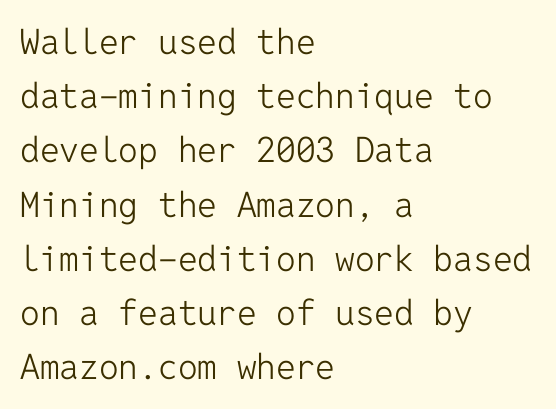
Q: Is the text bold? A: No.
Q: Is the text italic (slanted)? A: No, it is upright.
Q: Is the typeface a serif or a sans-serif typeface? A: Sans-serif.
Q: Is the text underlined? A: No.
Q: How is the paragraph aligned? A: Left-aligned.
Q: Is the spacing between letters normal or unusually wide? A: Normal.
Q: Is the spacing between lines tight, normal or loose? A: Normal.
Q: Width (condensed, normal, or wide)? A: Normal.
Q: Stroke contrast? A: Low.
Q: x-height? A: Medium.
Q: Monospaced? A: Yes.
